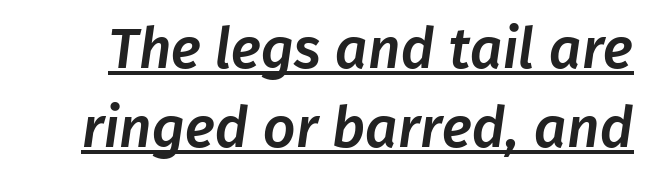
{"serif": "no", "width": "normal", "stroke_contrast": "low", "x_height": "medium", "monospaced": "no", "underline": "yes", "line_spacing": "normal", "line_spacing_ratio": 1.39, "letter_spacing": "normal", "letter_spacing_em": 0.0, "glyph_px": 57}
